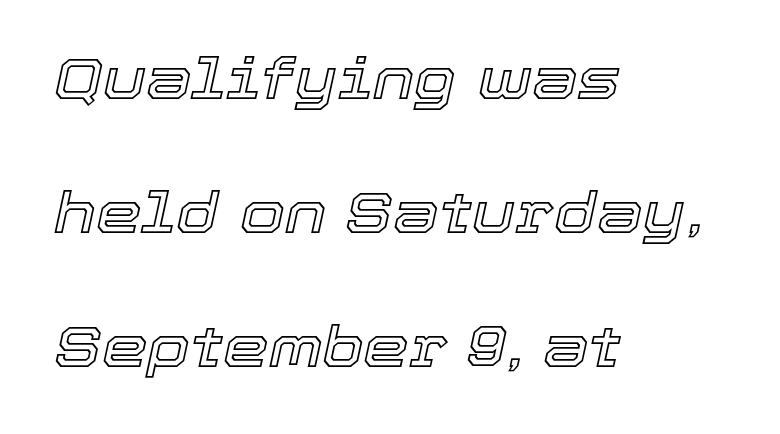
{"italic": "yes", "lean": "right", "slant_degrees": 12, "width": "normal", "x_height": "medium", "monospaced": "no", "underline": "no", "align": "left", "line_spacing": "loose", "line_spacing_ratio": 2.31, "letter_spacing": "normal", "letter_spacing_em": 0.0, "glyph_px": 58}
